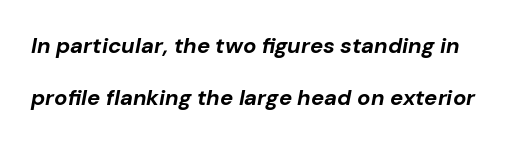
{"italic": "yes", "lean": "right", "slant_degrees": 10, "bold": "yes", "underline": "no", "line_spacing": "loose", "line_spacing_ratio": 2.36, "letter_spacing": "normal", "letter_spacing_em": 0.0, "glyph_px": 22}
